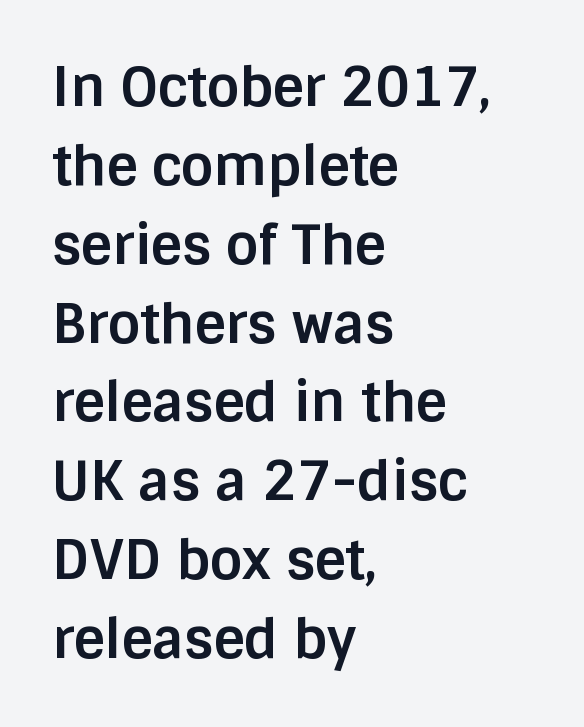
The image shows 54 px bold sans-serif type, upright; set left-aligned, normal line spacing (1.46x), normal letter spacing, not underlined; low stroke contrast and a large x-height.
